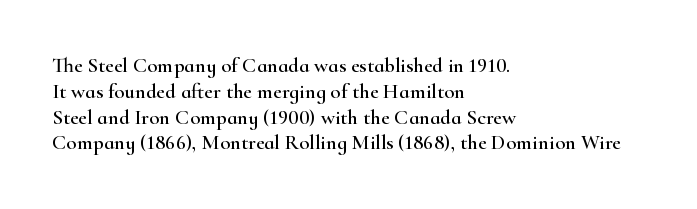
The image shows 21 px text type, upright; set left-aligned, line spacing 1.23x, normal letter spacing, not underlined.
